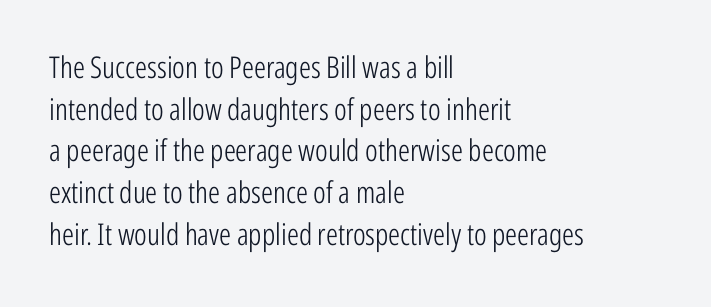
{"serif": "no", "italic": "no", "bold": "no", "weight": "light", "width": "condensed", "stroke_contrast": "low", "x_height": "medium", "monospaced": "no", "underline": "no", "align": "left", "line_spacing": "normal", "line_spacing_ratio": 1.39, "letter_spacing": "normal", "letter_spacing_em": 0.0, "glyph_px": 30}
